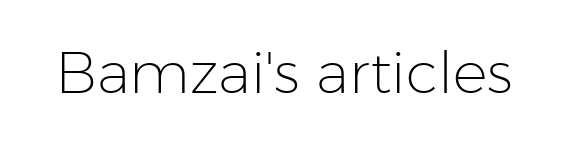
{"serif": "no", "italic": "no", "bold": "no", "weight": "light", "width": "normal", "stroke_contrast": "low", "x_height": "medium", "monospaced": "no", "underline": "no", "letter_spacing": "normal", "letter_spacing_em": 0.0, "glyph_px": 58}
